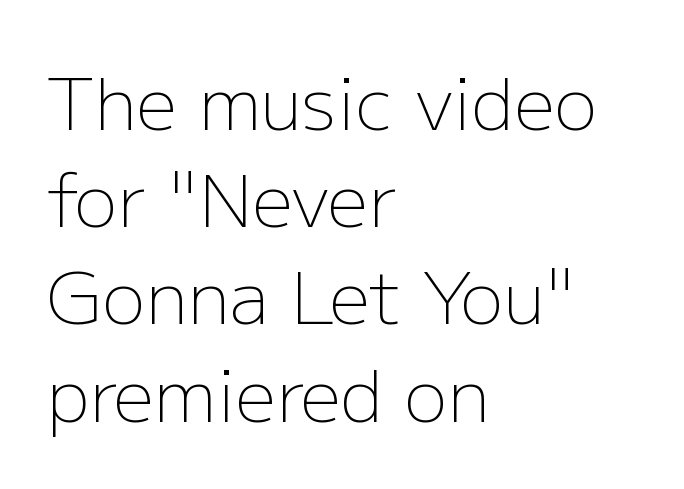
{"serif": "no", "italic": "no", "bold": "no", "weight": "light", "width": "normal", "stroke_contrast": "low", "x_height": "medium", "monospaced": "no", "underline": "no", "align": "left", "line_spacing": "normal", "line_spacing_ratio": 1.35, "letter_spacing": "normal", "letter_spacing_em": 0.0, "glyph_px": 72}
